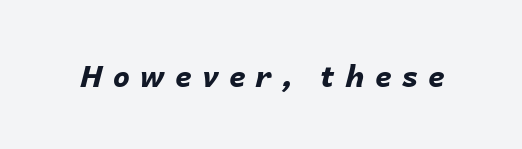
{"italic": "yes", "lean": "right", "slant_degrees": 14, "bold": "yes", "weight": "bold", "width": "normal", "stroke_contrast": "low", "x_height": "medium", "monospaced": "no", "underline": "no", "letter_spacing": "wide", "letter_spacing_em": 0.35, "glyph_px": 30}
